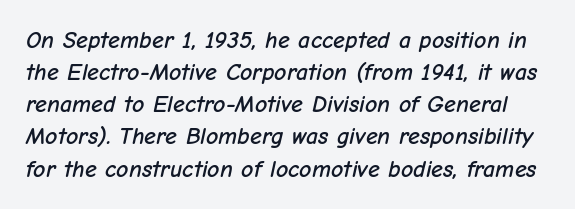
{"italic": "yes", "lean": "right", "slant_degrees": 12, "underline": "no", "line_spacing": "normal", "line_spacing_ratio": 1.34, "letter_spacing": "normal", "letter_spacing_em": 0.0, "glyph_px": 24}
